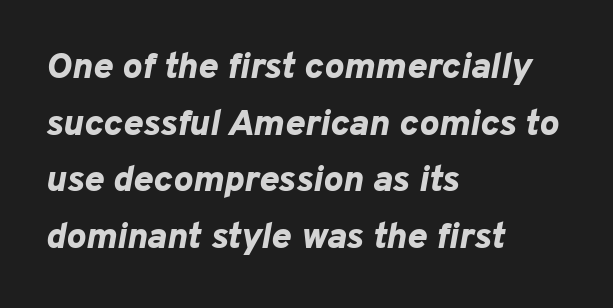
Q: Is the text bold? A: Yes.
Q: Is the text italic (slanted)? A: Yes, it leans right by about 10 degrees.
Q: Is the text underlined? A: No.
Q: How is the paragraph aligned? A: Left-aligned.
Q: Is the spacing between letters normal or unusually wide? A: Normal.
Q: Is the spacing between lines tight, normal or loose? A: Normal.
Q: Width (condensed, normal, or wide)? A: Normal.
Q: Stroke contrast? A: Low.
Q: x-height? A: Medium.
Q: Monospaced? A: No.
